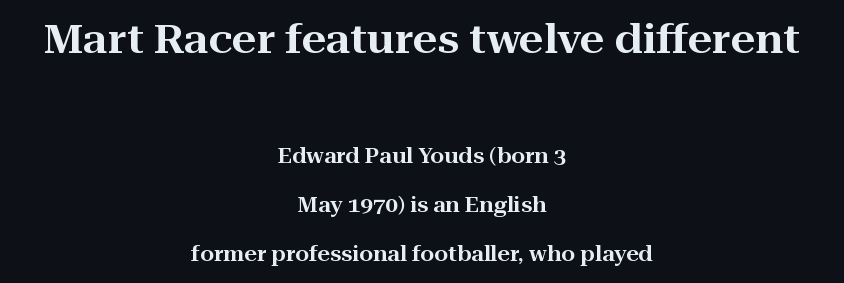
{"serif": "yes", "italic": "no", "width": "wide", "stroke_contrast": "high", "x_height": "medium", "monospaced": "no", "underline": "no", "align": "center", "line_spacing": "loose", "line_spacing_ratio": 2.47, "letter_spacing": "normal", "letter_spacing_em": 0.0, "larger_block": "first", "size_ratio": 1.95, "glyph_px": 39}
